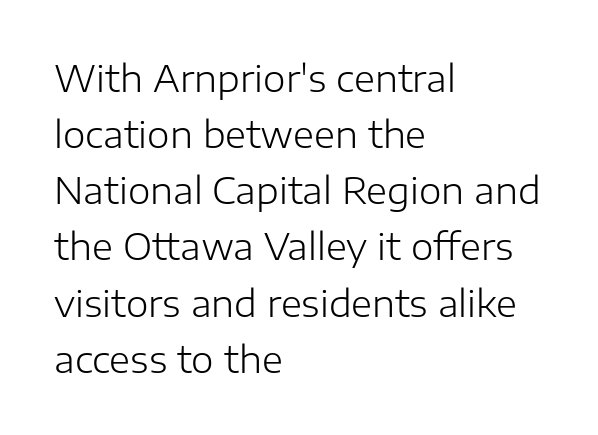
Q: Is the text bold? A: No.
Q: Is the text italic (slanted)? A: No, it is upright.
Q: Is the typeface a serif or a sans-serif typeface? A: Sans-serif.
Q: Is the text underlined? A: No.
Q: How is the paragraph aligned? A: Left-aligned.
Q: Is the spacing between letters normal or unusually wide? A: Normal.
Q: Is the spacing between lines tight, normal or loose? A: Normal.
Q: Width (condensed, normal, or wide)? A: Normal.
Q: Stroke contrast? A: Low.
Q: x-height? A: Medium.
Q: Monospaced? A: No.
